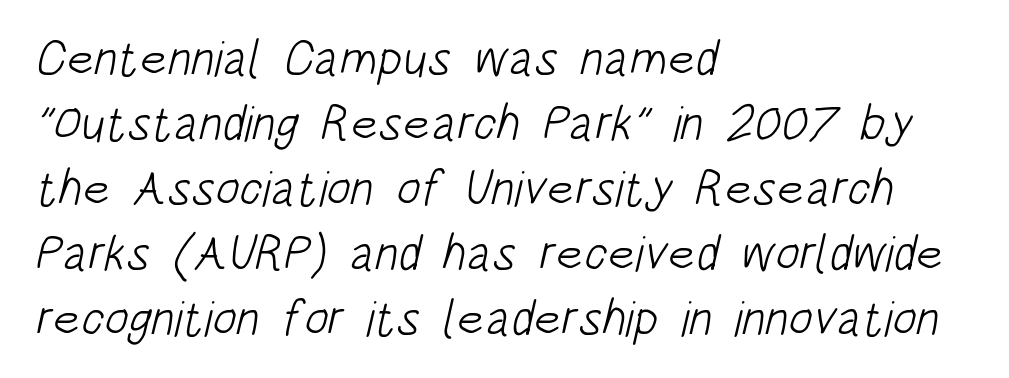
{"serif": "no", "bold": "no", "weight": "light", "width": "condensed", "stroke_contrast": "low", "x_height": "large", "monospaced": "no", "underline": "no", "align": "left", "line_spacing": "normal", "line_spacing_ratio": 1.3, "letter_spacing": "normal", "letter_spacing_em": 0.0, "glyph_px": 50}
